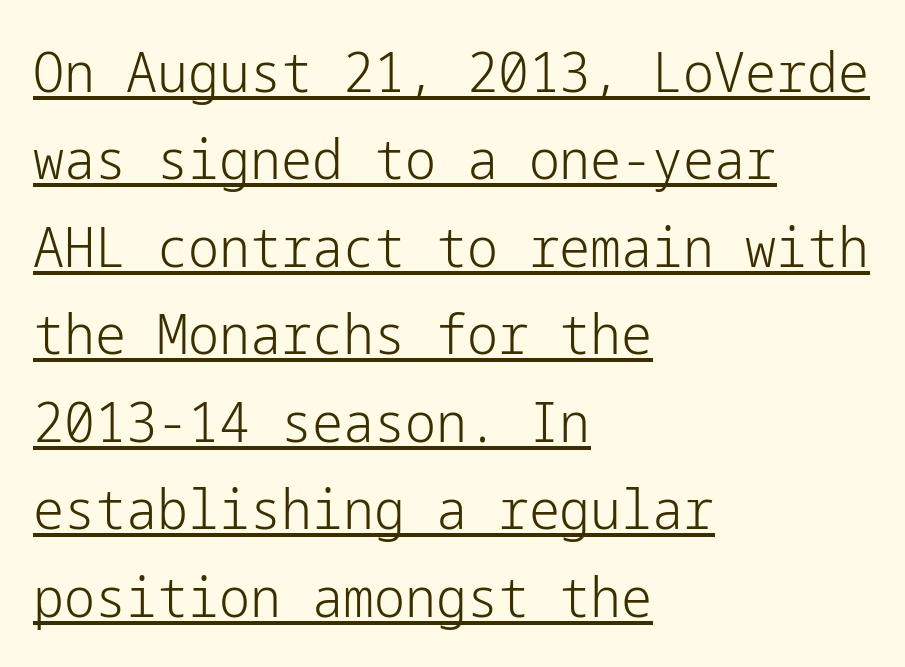
{"serif": "no", "italic": "no", "bold": "no", "weight": "light", "width": "normal", "stroke_contrast": "low", "x_height": "medium", "underline": "yes", "align": "left", "line_spacing": "normal", "line_spacing_ratio": 1.59, "letter_spacing": "normal", "letter_spacing_em": 0.0, "glyph_px": 55}
